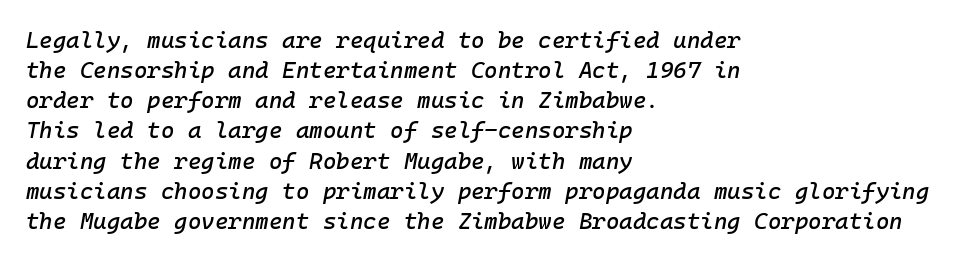
{"italic": "yes", "lean": "right", "slant_degrees": 10, "underline": "no", "align": "left", "line_spacing": "normal", "line_spacing_ratio": 1.31, "letter_spacing": "normal", "letter_spacing_em": 0.0, "glyph_px": 23}
